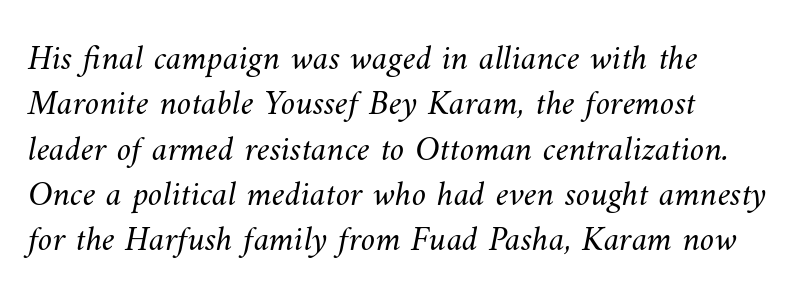
Q: Is the text bold? A: No.
Q: Is the text underlined? A: No.
Q: How is the paragraph aligned? A: Left-aligned.
Q: Is the spacing between letters normal or unusually wide? A: Normal.
Q: Is the spacing between lines tight, normal or loose? A: Normal.
Q: Width (condensed, normal, or wide)? A: Normal.
Q: Stroke contrast? A: Medium.
Q: x-height? A: Small.
Q: Monospaced? A: No.
